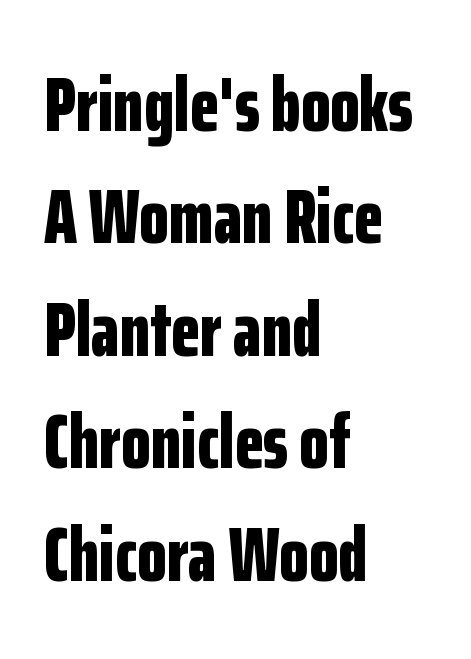
The image shows 76 px bold, condensed sans-serif type, upright; set left-aligned, normal line spacing (1.48x), normal letter spacing, not underlined; low stroke contrast and a medium x-height.
